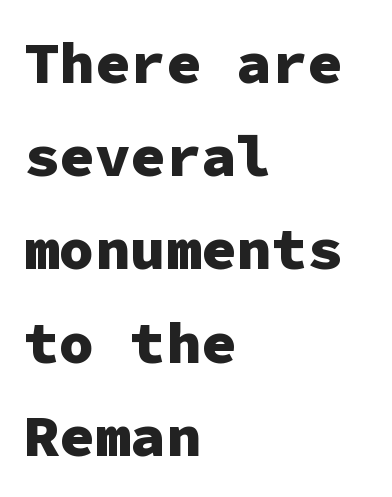
The face used here is monospaced, like something from a code editor. The passage is arranged the way most books set body copy — flush left. These lines sit exactly where default settings would place them. Every letter is thick-stroked: bold, no question.
